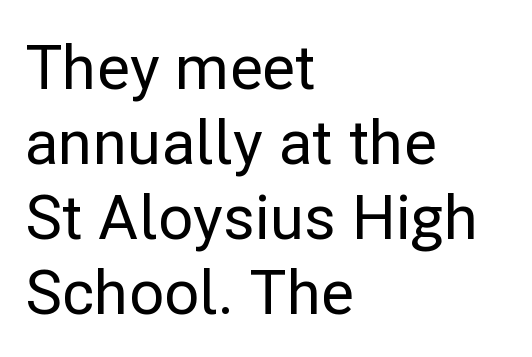
Does the type have serifs? No, each stem ends abruptly. Words float on clear page, feet unadorned. Spacing verdict: proportional, widths tailored to each character. Ordinary non-slanted type is in use. The setting favours the left margin, as ordinary paragraphs usually do.
